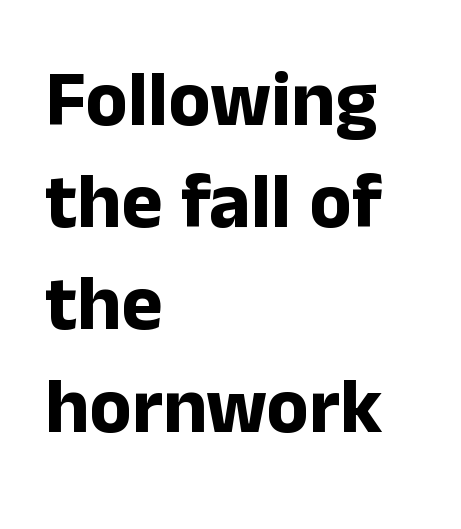
The image shows 78 px bold sans-serif type, upright; set left-aligned, normal line spacing (1.31x), normal letter spacing, not underlined; low stroke contrast and a medium x-height.
